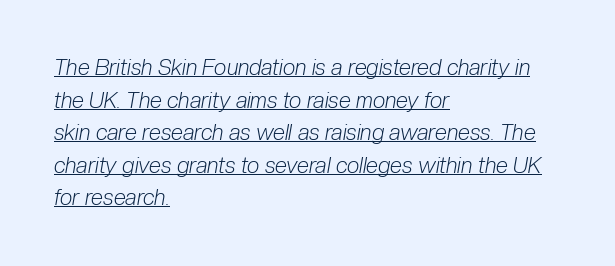
{"italic": "yes", "lean": "right", "slant_degrees": 10, "bold": "no", "underline": "yes", "align": "left", "line_spacing": "normal", "line_spacing_ratio": 1.48, "letter_spacing": "normal", "letter_spacing_em": 0.0, "glyph_px": 22}
